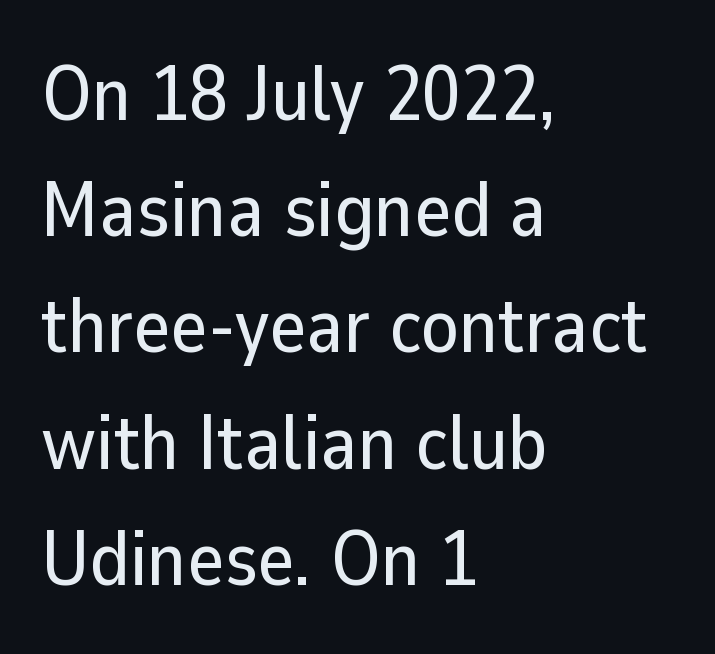
Each letter keeps its own natural width here, so spacing adapts to shape. It's the straight-up-and-down kind of type. No extra tracking has been applied to these lines. Visually the block forms a straight wall on the left and a jagged coastline on the right.
